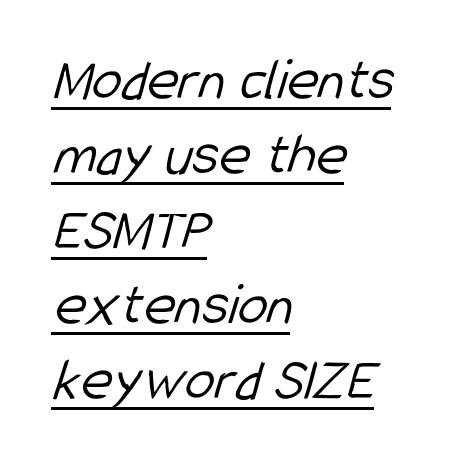
The image shows 60 px light, condensed sans-serif type; set left-aligned, normal line spacing (1.25x), normal letter spacing, underlined; low stroke contrast and a medium x-height.
